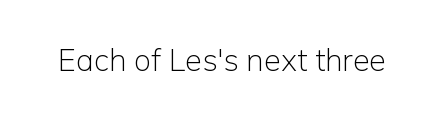
Q: Is the text bold? A: No.
Q: Is the text italic (slanted)? A: No, it is upright.
Q: Is the typeface a serif or a sans-serif typeface? A: Sans-serif.
Q: Is the text underlined? A: No.
Q: Is the spacing between letters normal or unusually wide? A: Normal.
Q: Width (condensed, normal, or wide)? A: Normal.
Q: Stroke contrast? A: Low.
Q: x-height? A: Medium.
Q: Monospaced? A: No.
